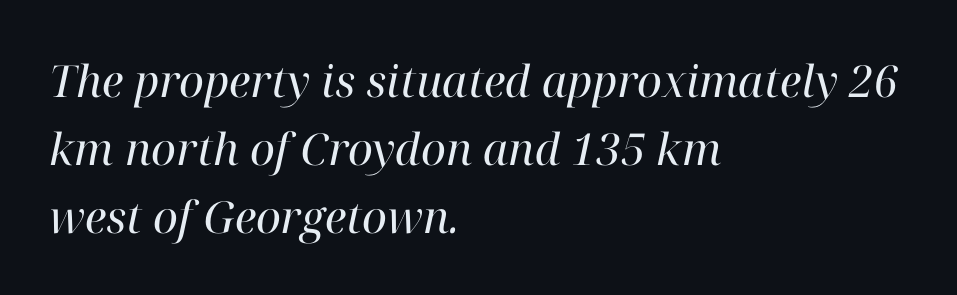
{"serif": "yes", "italic": "yes", "lean": "right", "slant_degrees": 12, "bold": "no", "weight": "regular", "width": "normal", "stroke_contrast": "high", "x_height": "medium", "monospaced": "no", "underline": "no", "align": "left", "line_spacing": "normal", "line_spacing_ratio": 1.54, "letter_spacing": "normal", "letter_spacing_em": 0.0, "glyph_px": 44}
